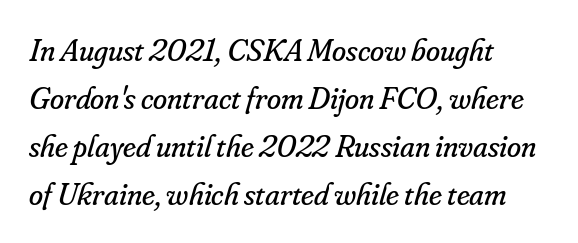
Q: Is the text bold? A: No.
Q: Is the text italic (slanted)? A: Yes, it leans right by about 16 degrees.
Q: Is the typeface a serif or a sans-serif typeface? A: Serif.
Q: Is the text underlined? A: No.
Q: How is the paragraph aligned? A: Left-aligned.
Q: Is the spacing between letters normal or unusually wide? A: Normal.
Q: Is the spacing between lines tight, normal or loose? A: Normal.
Q: Width (condensed, normal, or wide)? A: Normal.
Q: Stroke contrast? A: Low.
Q: x-height? A: Small.
Q: Monospaced? A: No.
